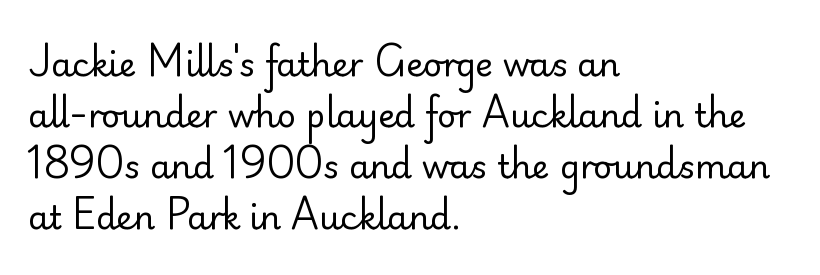
Unlike a traditional serif, this face leaves its strokes unadorned. All the whitespace from short lines collects on the right. This block has exactly the height ordinary leading produces. Tracking value appears to be zero — textbook default spacing. The zone under the glyphs is completely vacant.
